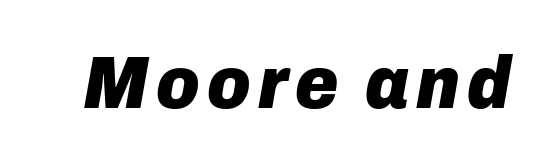
{"italic": "yes", "lean": "right", "slant_degrees": 10, "bold": "yes", "weight": "heavy", "width": "normal", "stroke_contrast": "low", "x_height": "medium", "monospaced": "no", "underline": "no", "glyph_px": 74}
